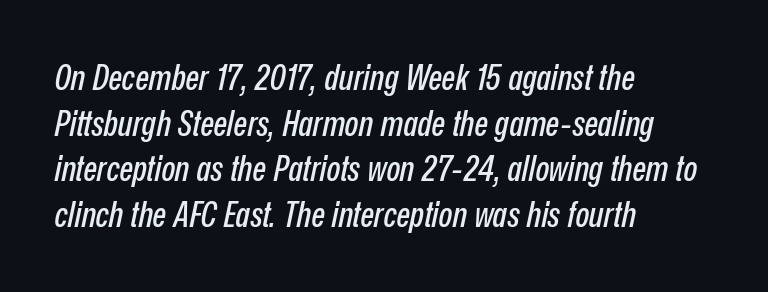
The image shows 36 px condensed type, italic (leaning right); set left-aligned, normal line spacing (1.27x), normal letter spacing, not underlined; low stroke contrast and a medium x-height.
